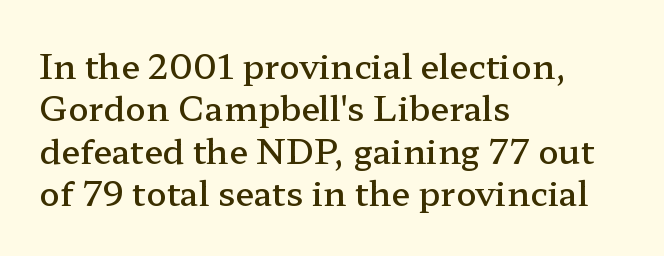
Slightly chunky letters — semibold, I'd say, not full bold. Every stem runs plumb, perpendicular to the baseline. This sample uses plain, unmodified letter spacing. These lines stack with their left ends in a neat column. The block of text has a typical density, with ordinary space between rows.
